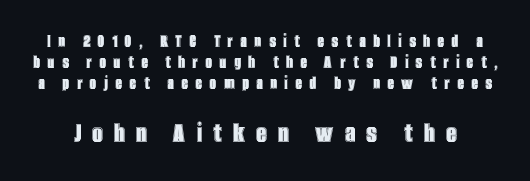
Q: Is the text italic (slanted)? A: No, it is upright.
Q: Is the text underlined? A: No.
Q: Is the spacing between letters normal or unusually wide? A: Unusually wide.
Q: Is the spacing between lines tight, normal or loose? A: Tight.
Q: Which block of text is set in a larger size, the first (top) or the second (bottom)? A: The second (bottom) one.
Q: Width (condensed, normal, or wide)? A: Condensed.
Q: x-height? A: Large.
Q: Monospaced? A: No.
